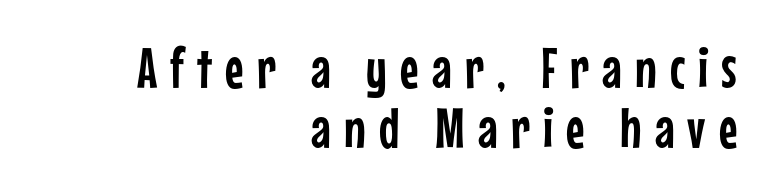
The letterforms stand isolated, each surrounded by extra space. Tall strokes in this sample are plumb rather than angled. Successive baselines arrive quickly, one right under another. Decoration check: the copy has no underline. You could not count columns in this text — the font is proportionally spaced. Reading down the block, your eye finds every line finishing at a fixed right position.
